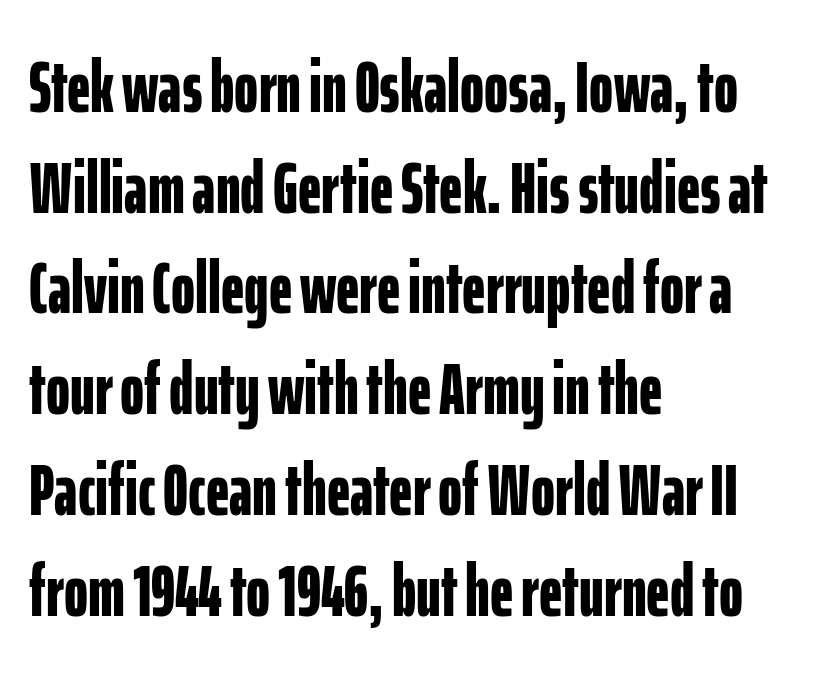
A typesetter would call this proportional, since set widths differ per character. These lines carry a lot of weight — the face is fully bold. The gaps between neighbouring characters are ordinary and unremarkable. Evenly set lines give the paragraph a standard silhouette. Are there feet on the stems? There aren't — it's a sans.
